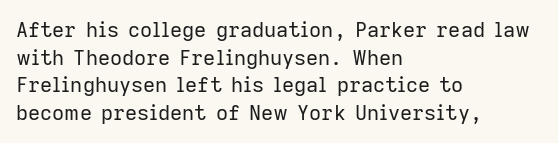
{"italic": "no", "bold": "no", "underline": "no", "align": "left", "line_spacing": "normal", "line_spacing_ratio": 1.32, "letter_spacing": "normal", "letter_spacing_em": 0.0, "glyph_px": 21}
